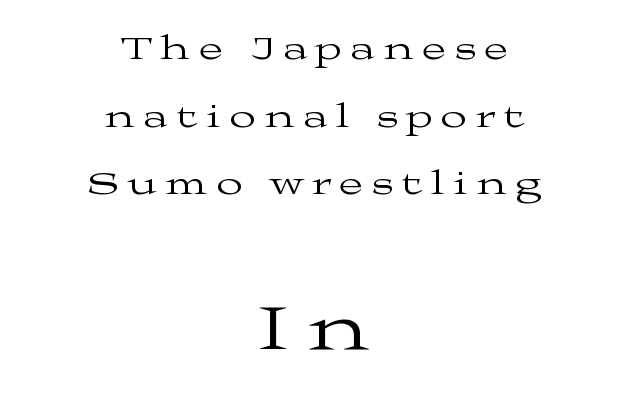
{"serif": "yes", "italic": "no", "bold": "no", "weight": "regular", "width": "wide", "stroke_contrast": "medium", "x_height": "medium", "monospaced": "no", "underline": "no", "align": "center", "line_spacing": "loose", "line_spacing_ratio": 1.99, "letter_spacing": "wide", "letter_spacing_em": 0.27, "larger_block": "second", "size_ratio": 2.03, "glyph_px": 69}
